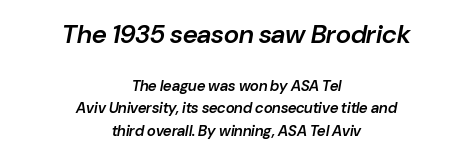
The image shows 26 px text type, italic (leaning right); set centered, normal line spacing (1.48x), normal letter spacing, not underlined; the first (top) block is 1.73x larger.
